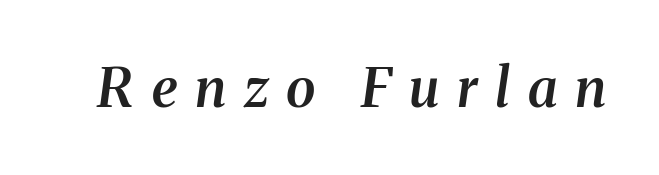
The image shows 54 px semibold serif type, italic (leaning right); set unusually wide letter spacing (+0.33 em), not underlined; medium stroke contrast and a medium x-height.
